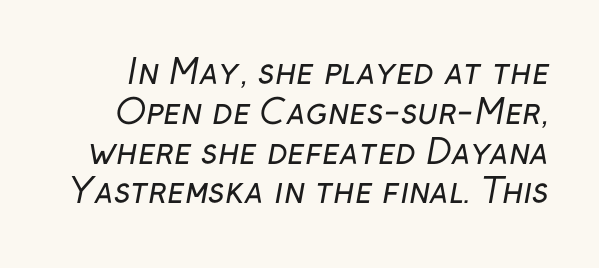
Bare-footed words on every line. These lines are rendered in a variable-pitch font. Look at the tracking — it's just the regular setting, nothing added. Nothing heavy about these letters — not bold at all.
